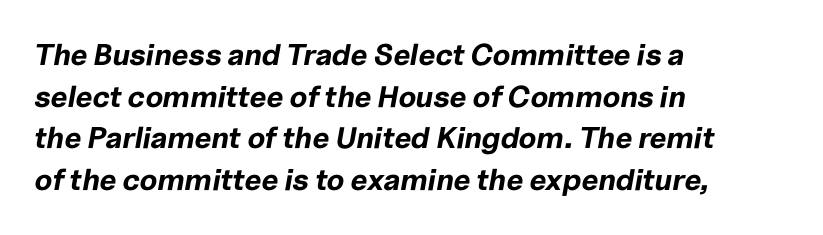
Q: Is the text bold? A: Yes.
Q: Is the text italic (slanted)? A: Yes, it leans right by about 10 degrees.
Q: Is the text underlined? A: No.
Q: How is the paragraph aligned? A: Left-aligned.
Q: Is the spacing between letters normal or unusually wide? A: Normal.
Q: Is the spacing between lines tight, normal or loose? A: Normal.
Q: Width (condensed, normal, or wide)? A: Normal.
Q: Stroke contrast? A: Low.
Q: x-height? A: Medium.
Q: Monospaced? A: No.
